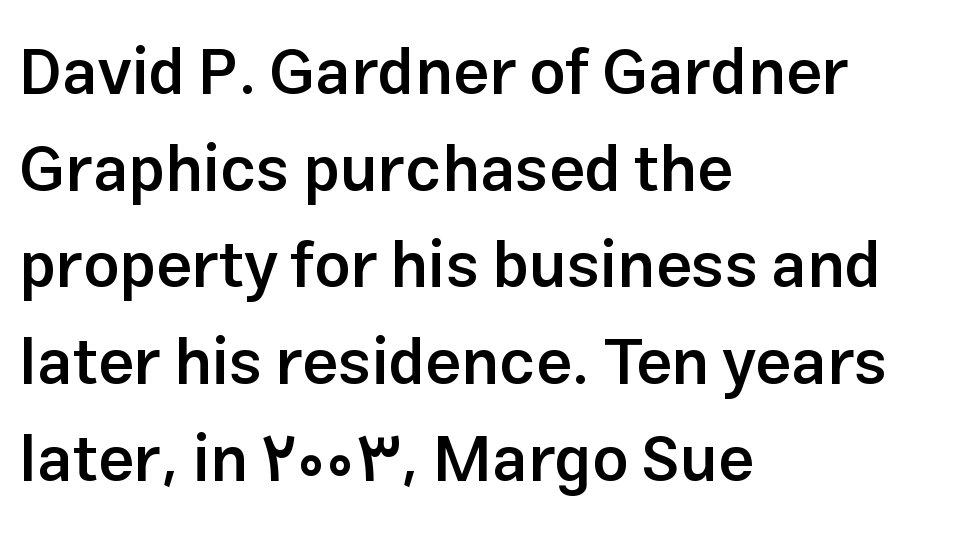
The image shows 64 px semibold sans-serif type, upright; set left-aligned, normal line spacing (1.51x), normal letter spacing, not underlined; low stroke contrast and a medium x-height.
